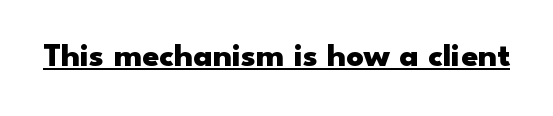
{"serif": "no", "italic": "no", "bold": "yes", "weight": "heavy", "width": "wide", "stroke_contrast": "low", "x_height": "small", "monospaced": "no", "underline": "yes", "letter_spacing": "normal", "letter_spacing_em": 0.0, "glyph_px": 34}
